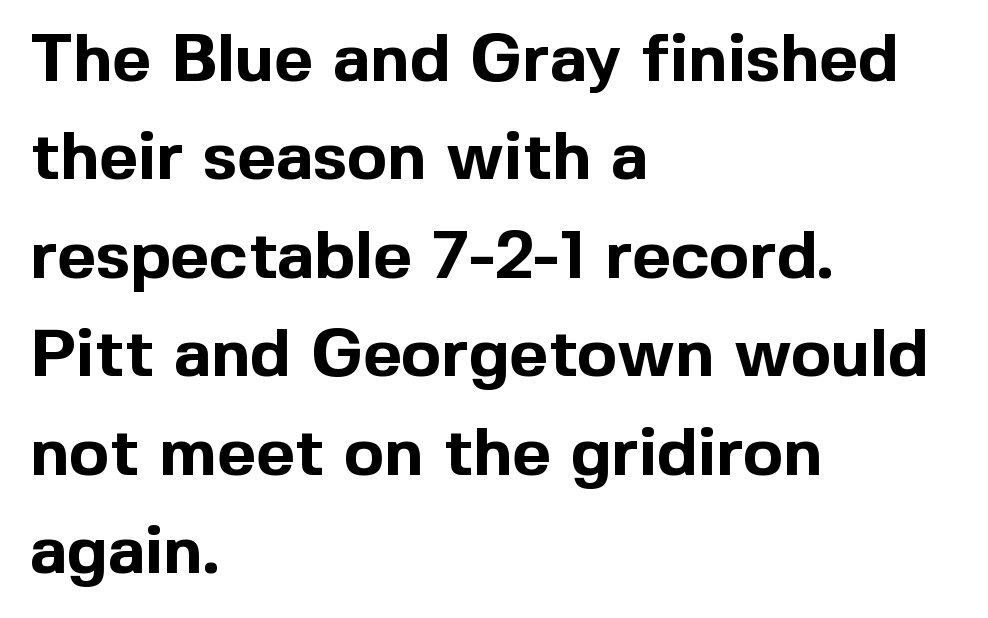
The image shows 67 px bold sans-serif type, upright; set left-aligned, normal line spacing (1.47x), normal letter spacing, not underlined; a medium x-height.
